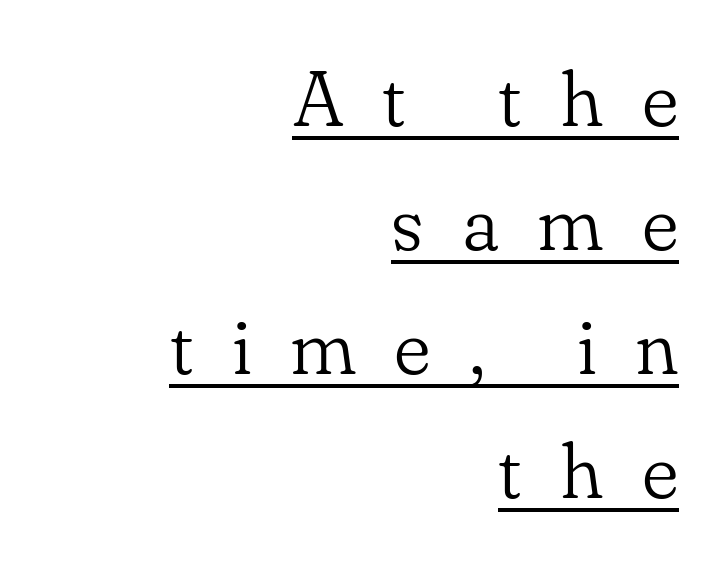
The rendered words wear a rule along their underside. Successive baselines arrive at the customary interval. Tall strokes in this sample are plumb rather than angled. The font is comparable to plain body text, perhaps lighter. A typesetter would label this face a serif. The face used here is proportionally spaced, like ordinary book or web type.
